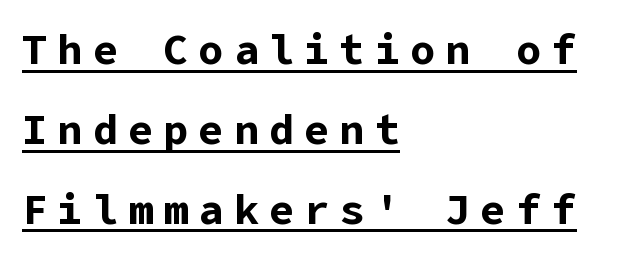
Q: Is the text bold? A: Yes.
Q: Is the text italic (slanted)? A: No, it is upright.
Q: Is the typeface a serif or a sans-serif typeface? A: Sans-serif.
Q: Is the text underlined? A: Yes.
Q: How is the paragraph aligned? A: Left-aligned.
Q: Is the spacing between letters normal or unusually wide? A: Unusually wide.
Q: Is the spacing between lines tight, normal or loose? A: Loose.
Q: Width (condensed, normal, or wide)? A: Normal.
Q: Stroke contrast? A: Low.
Q: x-height? A: Medium.
